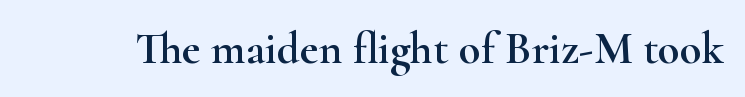
The image shows 45 px wide serif type, upright; set normal letter spacing, not underlined; high stroke contrast and a small x-height.
